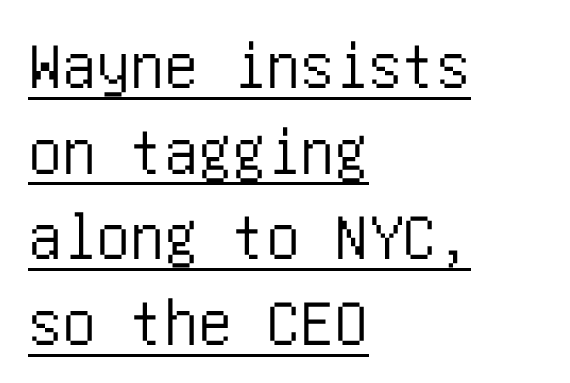
{"serif": "no", "italic": "no", "width": "condensed", "stroke_contrast": "low", "x_height": "large", "underline": "yes", "align": "left", "line_spacing": "normal", "line_spacing_ratio": 1.26, "letter_spacing": "normal", "letter_spacing_em": 0.0, "glyph_px": 68}
